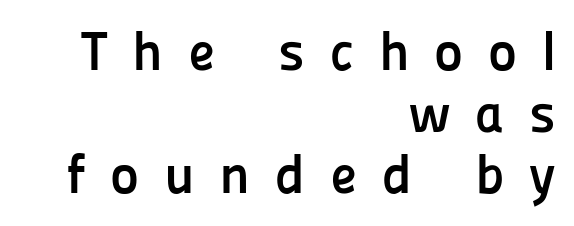
{"serif": "no", "italic": "no", "bold": "yes", "weight": "semibold", "width": "normal", "stroke_contrast": "low", "x_height": "medium", "monospaced": "no", "underline": "no", "align": "right", "line_spacing": "tight", "line_spacing_ratio": 1.12, "letter_spacing": "wide", "letter_spacing_em": 0.45, "glyph_px": 55}
